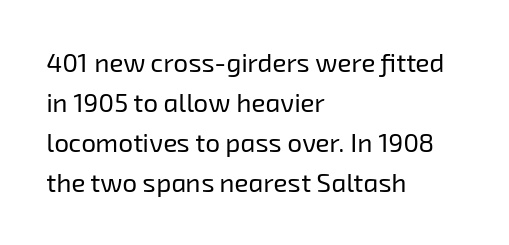
The image shows 26 px text type; set left-aligned, normal line spacing (1.54x), normal letter spacing, not underlined.
